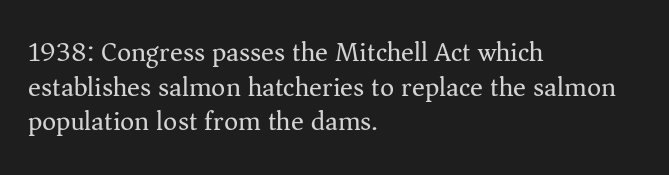
The image shows 27 px text type, upright; set left-aligned, normal line spacing (1.28x), normal letter spacing, not underlined.
